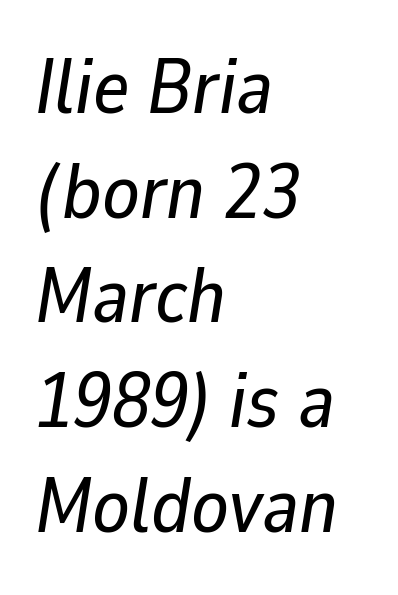
The image shows 77 px text type, italic (leaning right); set left-aligned, normal line spacing (1.36x), normal letter spacing, not underlined; low stroke contrast and a medium x-height.
